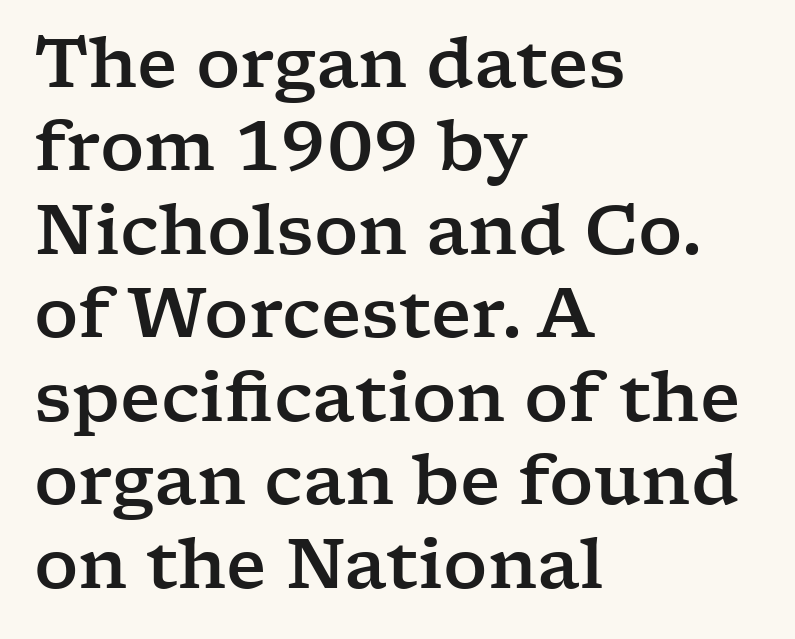
The image shows 69 px wide serif type, upright; set left-aligned, line spacing 1.21x, normal letter spacing, not underlined; low stroke contrast and a medium x-height.
